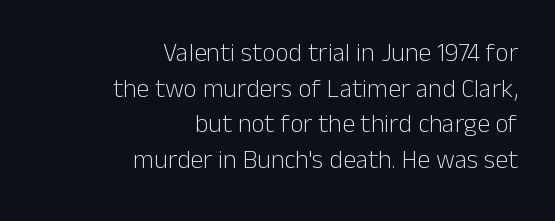
Anything drawn beneath the words? Only blank space. What stands out about the letter spacing? Nothing — it is the standard amount. The space between consecutive lines is moderate. The type sits square on the baseline with zero lean. Layout note: lines flush right. Letters have the restrained weight of plain body copy at most.
